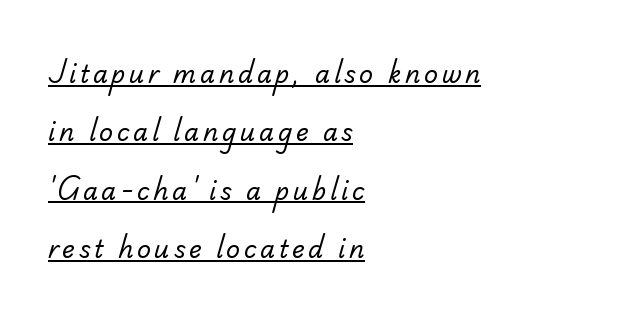
{"bold": "no", "underline": "yes", "align": "left", "line_spacing": "loose", "line_spacing_ratio": 2.43, "glyph_px": 24}
